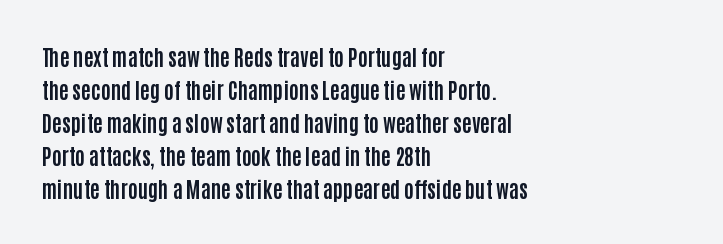
{"italic": "no", "bold": "yes", "underline": "no", "align": "left", "line_spacing": "normal", "line_spacing_ratio": 1.57, "letter_spacing": "normal", "letter_spacing_em": 0.0, "glyph_px": 21}
